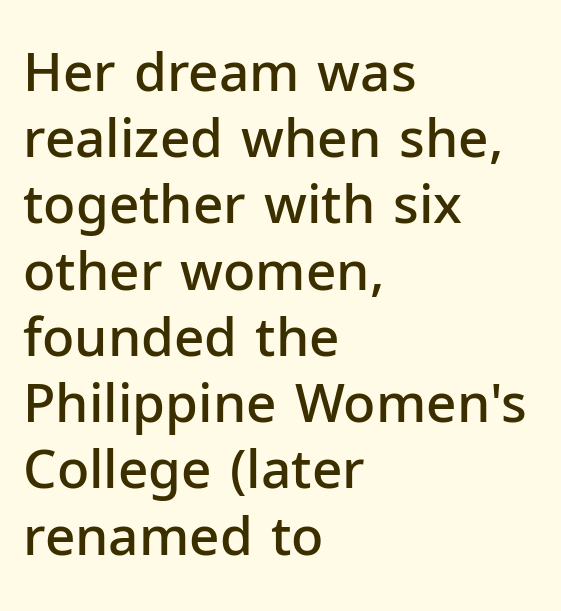
The image shows 53 px semibold sans-serif type, upright; set left-aligned, normal line spacing (1.25x), normal letter spacing, not underlined; low stroke contrast and a medium x-height.
